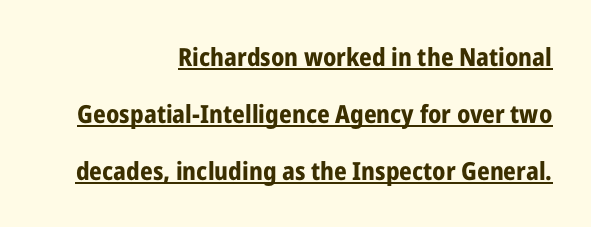
The image shows 25 px bold type, upright; set right-aligned, loose line spacing (2.28x), normal letter spacing, underlined.
